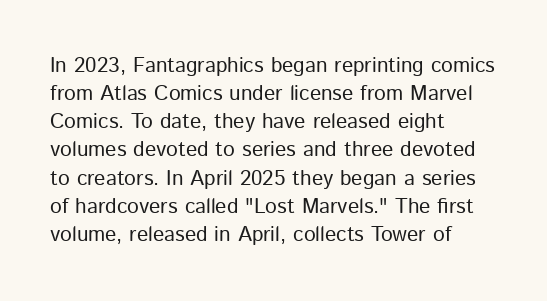
{"italic": "no", "bold": "no", "underline": "no", "align": "left", "line_spacing": "normal", "line_spacing_ratio": 1.34, "letter_spacing": "normal", "letter_spacing_em": 0.0, "glyph_px": 21}
